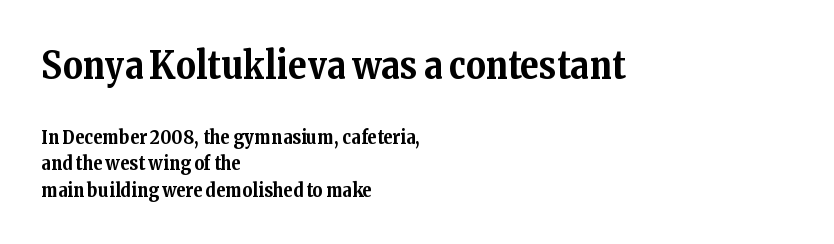
Q: Is the text bold? A: Yes.
Q: Is the text italic (slanted)? A: No, it is upright.
Q: Is the typeface a serif or a sans-serif typeface? A: Serif.
Q: Is the text underlined? A: No.
Q: How is the paragraph aligned? A: Left-aligned.
Q: Is the spacing between letters normal or unusually wide? A: Normal.
Q: Is the spacing between lines tight, normal or loose? A: Normal.
Q: Which block of text is set in a larger size, the first (top) or the second (bottom)? A: The first (top) one.
Q: Width (condensed, normal, or wide)? A: Normal.
Q: Stroke contrast? A: Medium.
Q: x-height? A: Medium.
Q: Monospaced? A: No.
